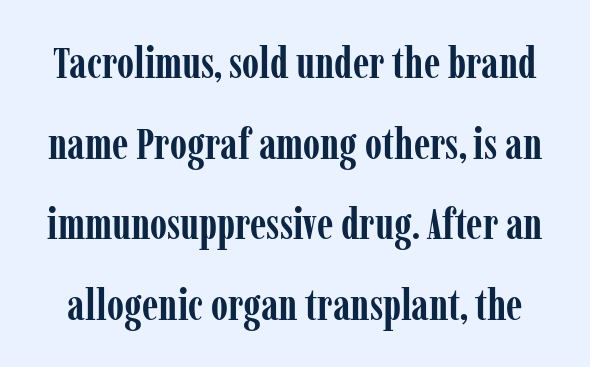
{"serif": "yes", "italic": "no", "bold": "yes", "weight": "semibold", "width": "condensed", "stroke_contrast": "low", "x_height": "medium", "monospaced": "no", "underline": "no", "line_spacing_ratio": 1.83, "letter_spacing": "normal", "letter_spacing_em": 0.0, "glyph_px": 44}
